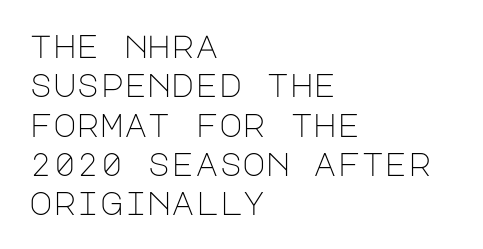
Q: Is the text bold? A: No.
Q: Is the text italic (slanted)? A: No, it is upright.
Q: Is the typeface a serif or a sans-serif typeface? A: Sans-serif.
Q: Is the text underlined? A: No.
Q: How is the paragraph aligned? A: Left-aligned.
Q: Is the spacing between letters normal or unusually wide? A: Normal.
Q: Width (condensed, normal, or wide)? A: Normal.
Q: Stroke contrast? A: Low.
Q: x-height? A: Large.
